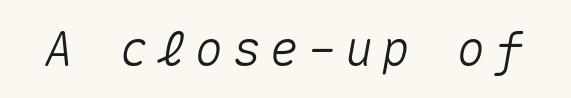
Posture: slanted. Spacing verdict: monospaced, one width for all characters. The baseline area is clear.
